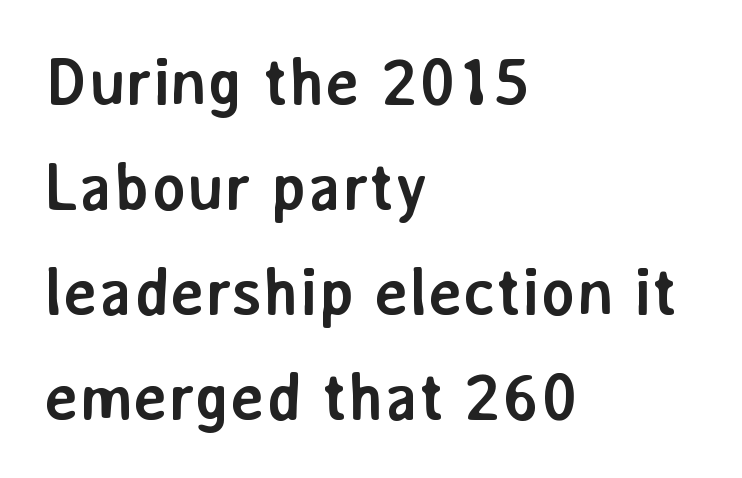
The image shows 66 px semibold sans-serif type, upright; set left-aligned, normal line spacing (1.59x), normal letter spacing, not underlined; low stroke contrast and a medium x-height.
